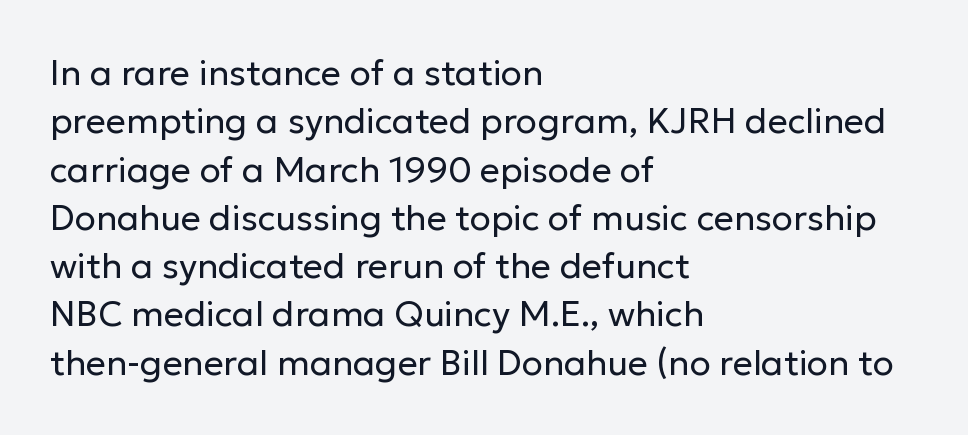
The image shows 35 px regular-weight sans-serif type, upright; set left-aligned, normal line spacing (1.38x), normal letter spacing, not underlined; low stroke contrast and a medium x-height.
